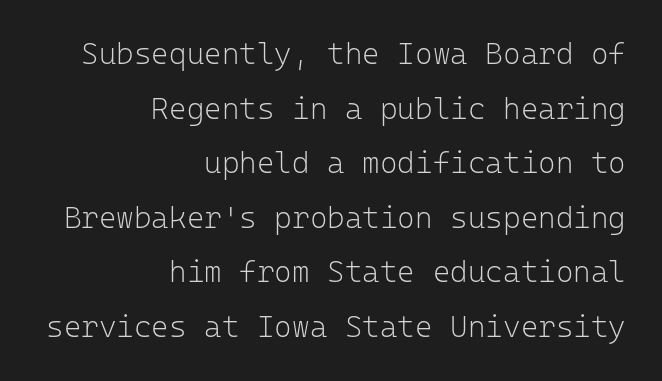
{"serif": "no", "italic": "no", "bold": "no", "weight": "light", "width": "normal", "stroke_contrast": "low", "x_height": "medium", "monospaced": "yes", "underline": "no", "align": "right", "line_spacing_ratio": 1.82, "letter_spacing": "normal", "letter_spacing_em": 0.0, "glyph_px": 30}
